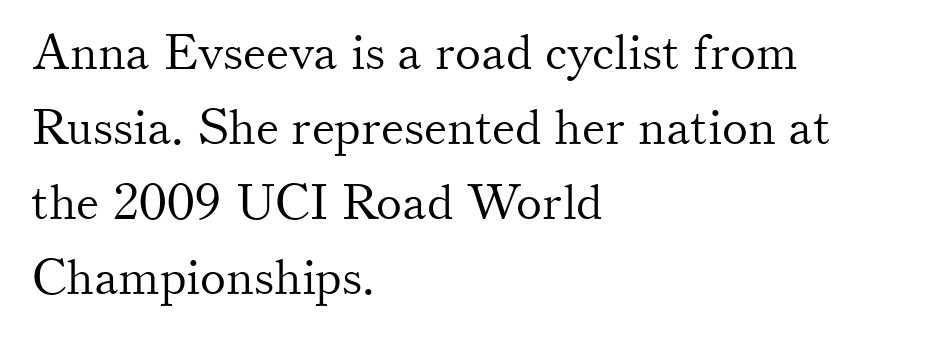
The image shows 49 px light serif type, upright; set left-aligned, normal line spacing (1.53x), normal letter spacing, not underlined; medium stroke contrast and a small x-height.
